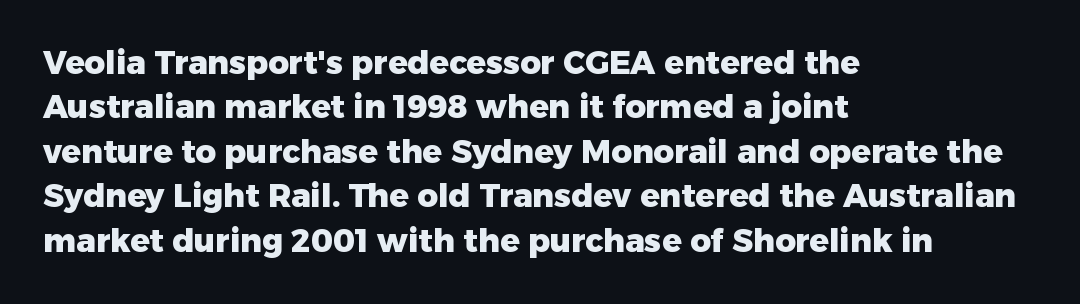
Nobody touched the tracking dial on this one. The letters advance in unequal steps, a hallmark of proportional type. Every character sits straight up, as roman type does. Thick stems and heavy bowls — unmistakably bold. The rows are spaced the way most documents space them. This rendering features lettering with no underline.
